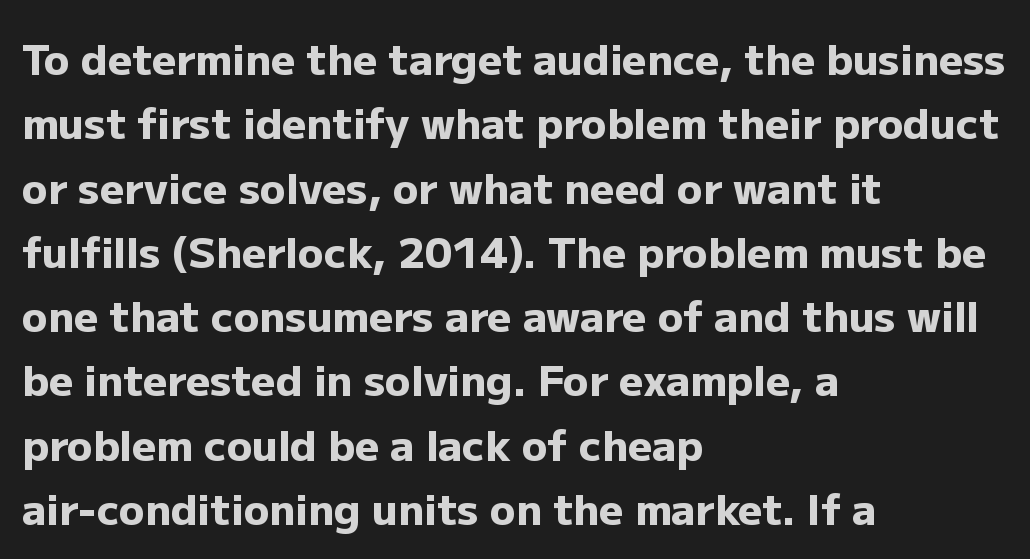
Q: Is the text bold? A: Yes.
Q: Is the text italic (slanted)? A: No, it is upright.
Q: Is the typeface a serif or a sans-serif typeface? A: Sans-serif.
Q: Is the text underlined? A: No.
Q: How is the paragraph aligned? A: Left-aligned.
Q: Is the spacing between letters normal or unusually wide? A: Normal.
Q: Is the spacing between lines tight, normal or loose? A: Normal.
Q: Width (condensed, normal, or wide)? A: Normal.
Q: Stroke contrast? A: Low.
Q: x-height? A: Medium.
Q: Monospaced? A: No.
